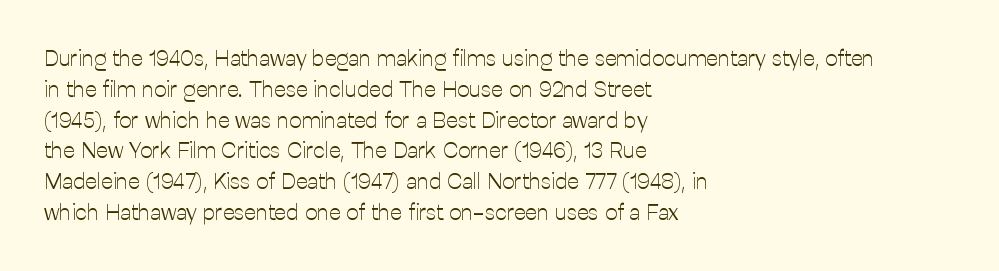
Q: Is the text bold? A: No.
Q: Is the text italic (slanted)? A: No, it is upright.
Q: Is the text underlined? A: No.
Q: How is the paragraph aligned? A: Left-aligned.
Q: Is the spacing between letters normal or unusually wide? A: Normal.
Q: Is the spacing between lines tight, normal or loose? A: Normal.
